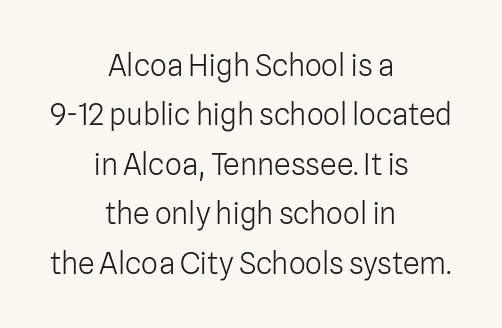
{"serif": "no", "italic": "no", "bold": "no", "weight": "light", "width": "normal", "stroke_contrast": "low", "x_height": "medium", "monospaced": "no", "underline": "no", "align": "center", "line_spacing": "normal", "line_spacing_ratio": 1.65, "letter_spacing": "normal", "letter_spacing_em": 0.0, "glyph_px": 30}
